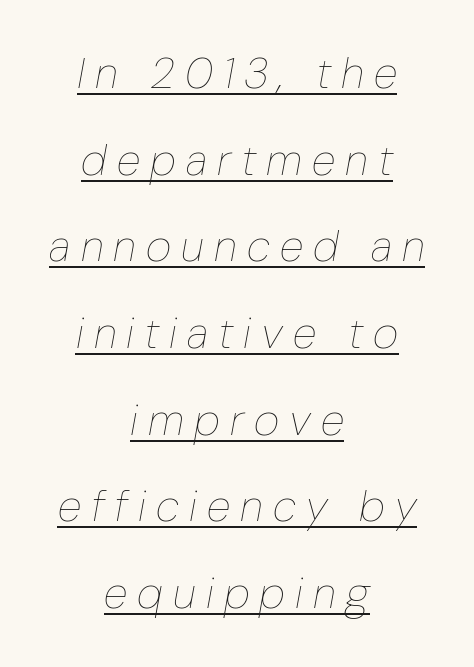
Q: Is the text bold? A: No.
Q: Is the text italic (slanted)? A: Yes, it leans right by about 10 degrees.
Q: Is the text underlined? A: Yes.
Q: How is the paragraph aligned? A: Centered.
Q: Is the spacing between letters normal or unusually wide? A: Unusually wide.
Q: Is the spacing between lines tight, normal or loose? A: Loose.
Q: Width (condensed, normal, or wide)? A: Condensed.
Q: Stroke contrast? A: Low.
Q: x-height? A: Medium.
Q: Monospaced? A: No.
